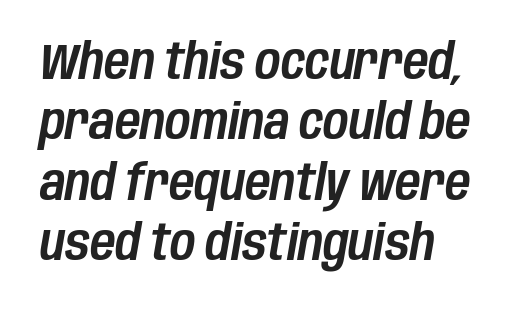
{"italic": "yes", "lean": "right", "slant_degrees": 10, "width": "condensed", "stroke_contrast": "low", "x_height": "large", "monospaced": "no", "underline": "no", "line_spacing_ratio": 1.23, "letter_spacing": "normal", "letter_spacing_em": 0.0, "glyph_px": 49}
